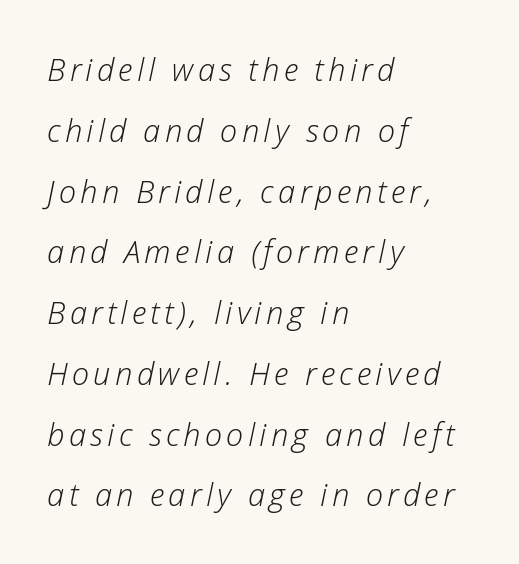
Decoration check: the copy has no underline. All the whitespace from short lines collects on the right. Notice how the stems are inclined rather than vertical — that's the hallmark of italics. Caption: face not bold, strokes unweighted. Successive baselines arrive slowly, with a big drop between each. The passage shown is typed in a proportional face where columns would drift.
